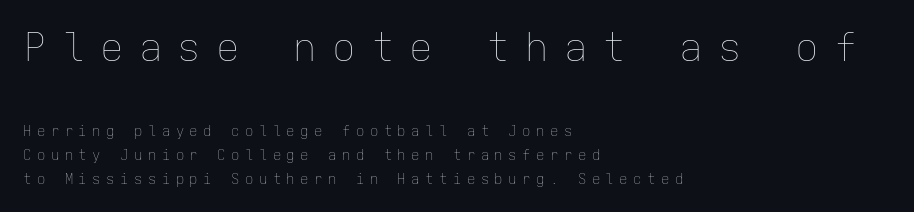
Q: Is the text bold? A: No.
Q: Is the text italic (slanted)? A: No, it is upright.
Q: Is the text underlined? A: No.
Q: How is the paragraph aligned? A: Left-aligned.
Q: Is the spacing between letters normal or unusually wide? A: Unusually wide.
Q: Which block of text is set in a larger size, the first (top) or the second (bottom)? A: The first (top) one.
Q: Width (condensed, normal, or wide)? A: Normal.
Q: Stroke contrast? A: Low.
Q: x-height? A: Medium.
Q: Monospaced? A: Yes.
